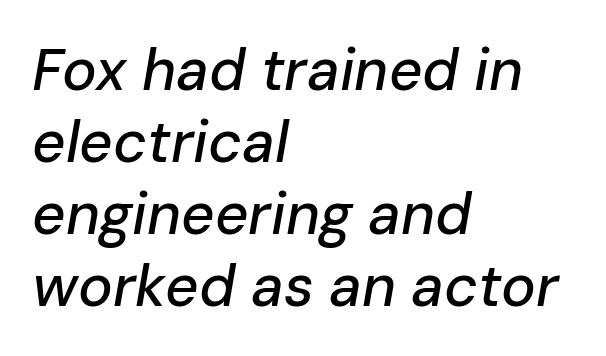
The image shows 58 px text type, italic (leaning right); set left-aligned, line spacing 1.24x, normal letter spacing, not underlined; low stroke contrast and a medium x-height.
